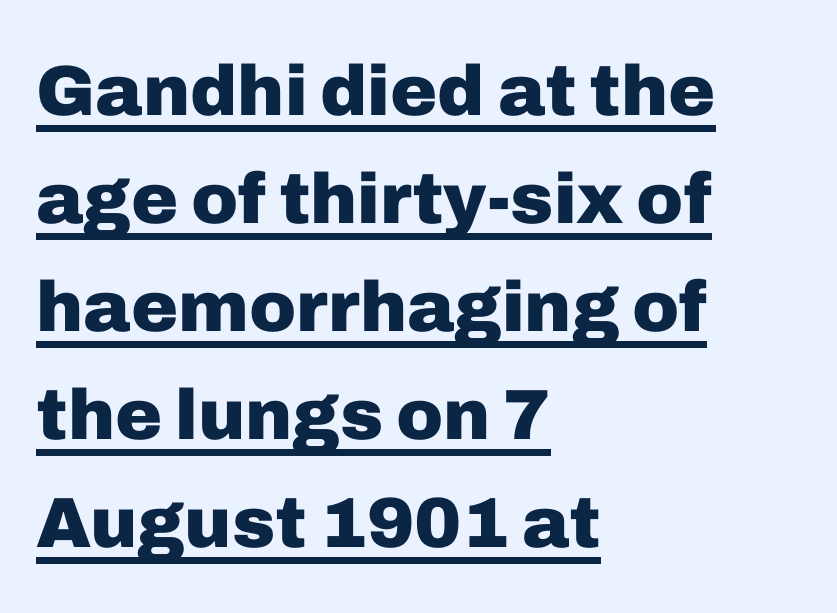
The image shows 71 px heavy sans-serif type, upright; set left-aligned, normal line spacing (1.52x), normal letter spacing, underlined; low stroke contrast and a medium x-height.
